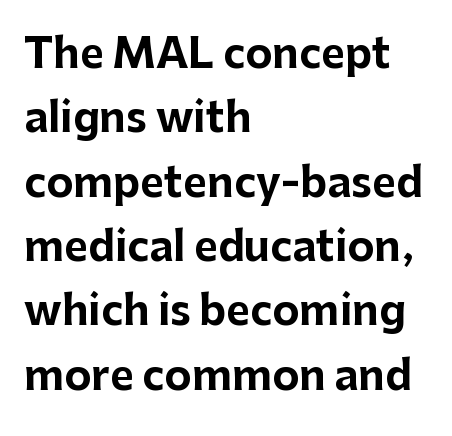
Q: Is the text bold? A: Yes.
Q: Is the text italic (slanted)? A: No, it is upright.
Q: Is the typeface a serif or a sans-serif typeface? A: Sans-serif.
Q: Is the text underlined? A: No.
Q: How is the paragraph aligned? A: Left-aligned.
Q: Is the spacing between letters normal or unusually wide? A: Normal.
Q: Is the spacing between lines tight, normal or loose? A: Normal.
Q: Width (condensed, normal, or wide)? A: Normal.
Q: Stroke contrast? A: Low.
Q: x-height? A: Medium.
Q: Monospaced? A: No.
